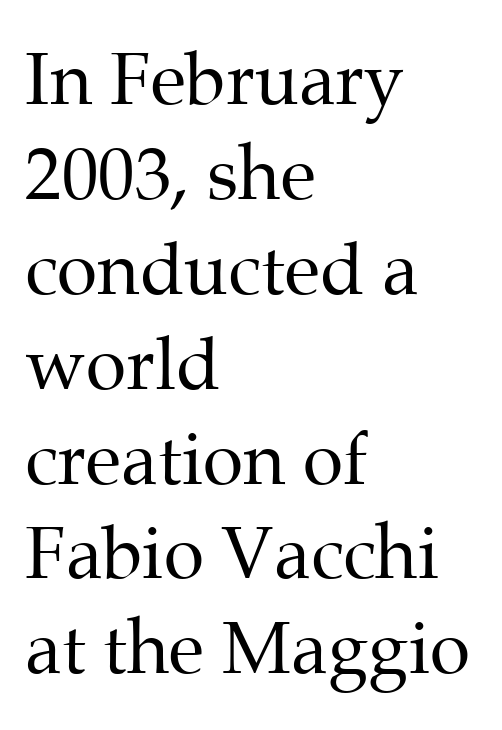
Q: Is the text bold? A: No.
Q: Is the text italic (slanted)? A: No, it is upright.
Q: Is the typeface a serif or a sans-serif typeface? A: Serif.
Q: Is the text underlined? A: No.
Q: How is the paragraph aligned? A: Left-aligned.
Q: Is the spacing between letters normal or unusually wide? A: Normal.
Q: Is the spacing between lines tight, normal or loose? A: Normal.
Q: Width (condensed, normal, or wide)? A: Normal.
Q: Stroke contrast? A: Medium.
Q: x-height? A: Medium.
Q: Monospaced? A: No.
